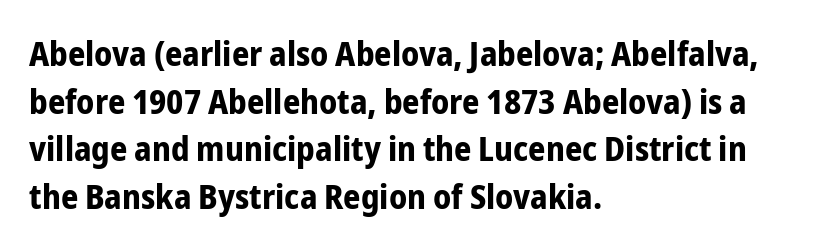
The image shows 34 px bold, condensed sans-serif type, upright; set left-aligned, normal line spacing (1.4x), normal letter spacing, not underlined; low stroke contrast and a medium x-height.
